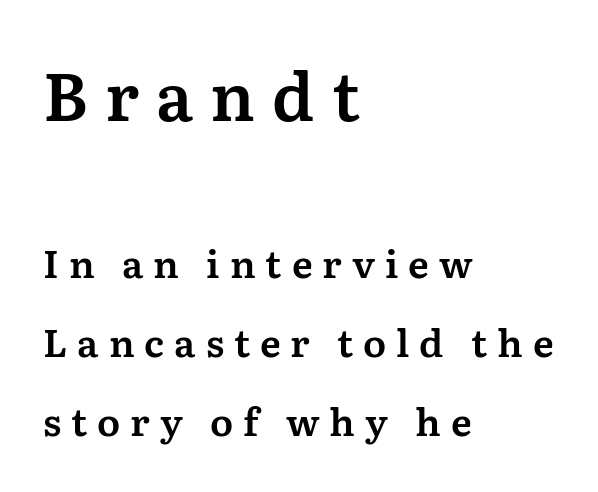
The image shows 66 px serif type, upright; set left-aligned, loose line spacing (2.08x), unusually wide letter spacing (+0.26 em), not underlined; the first (top) block is 1.74x larger; medium stroke contrast and a medium x-height.
